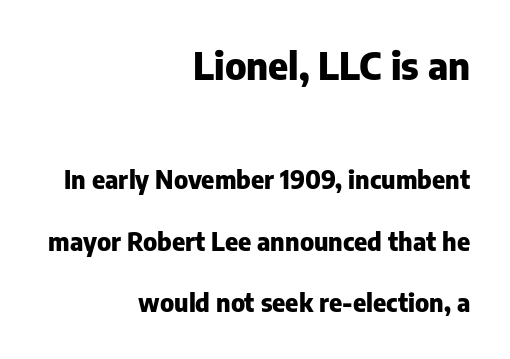
{"serif": "no", "italic": "no", "bold": "yes", "weight": "heavy", "width": "normal", "stroke_contrast": "low", "x_height": "medium", "monospaced": "no", "underline": "no", "align": "right", "line_spacing": "loose", "line_spacing_ratio": 2.45, "letter_spacing": "normal", "letter_spacing_em": 0.0, "larger_block": "first", "size_ratio": 1.52, "glyph_px": 38}
